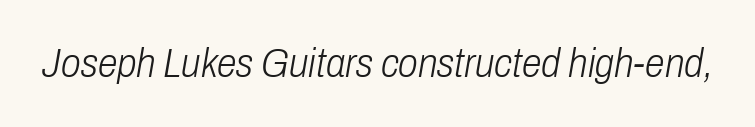
The letters advance in unequal steps, a hallmark of proportional type. A typesetter would mark this as italic. The zone under the glyphs is completely vacant. Letters have the restrained weight of plain body copy at most. Between one letter and the next there's only the usual sliver of space.
